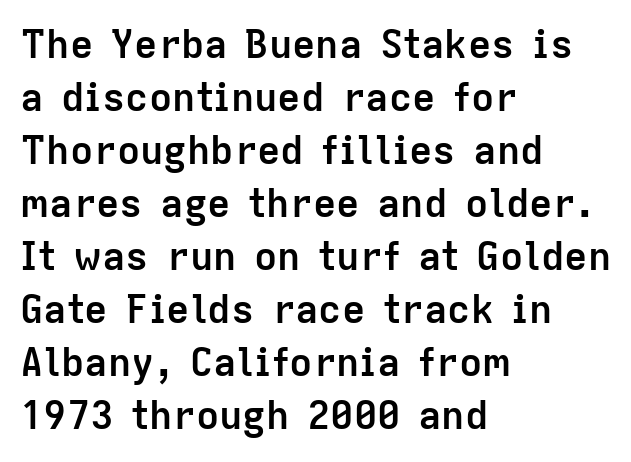
The image shows 39 px semibold sans-serif type, upright; set left-aligned, normal line spacing (1.36x), normal letter spacing, not underlined; low stroke contrast and a medium x-height.
